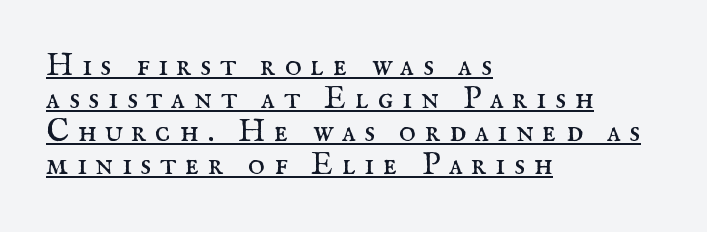
A typesetter would call this proportional, since set widths differ per character. Compared with typical paragraphs, the rows here are closer together. Does a line run under the words? Yes, clearly. This is the regular roman posture of the typeface. The tracking jumps out immediately: characters are airy and widely separated.
